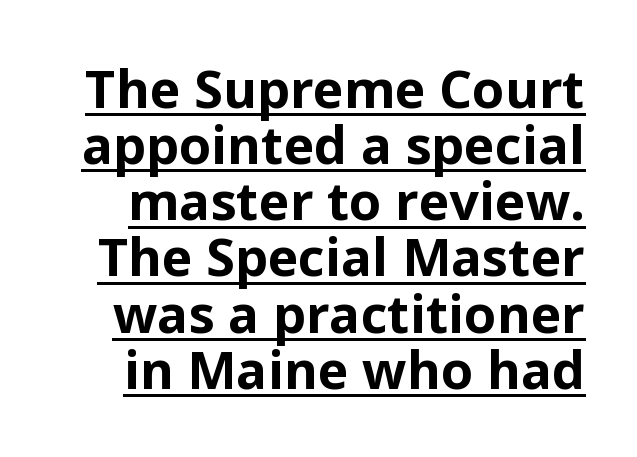
The image shows 52 px bold sans-serif type, upright; set tight line spacing (1.08x), normal letter spacing, underlined; low stroke contrast and a medium x-height.
